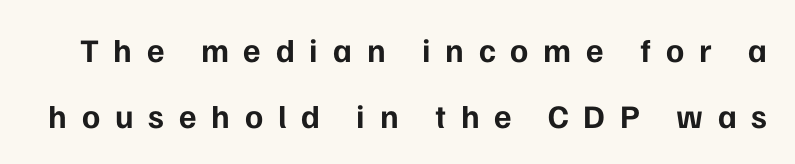
Q: Is the text bold? A: Yes.
Q: Is the text italic (slanted)? A: No, it is upright.
Q: Is the typeface a serif or a sans-serif typeface? A: Sans-serif.
Q: Is the text underlined? A: No.
Q: Is the spacing between letters normal or unusually wide? A: Unusually wide.
Q: Is the spacing between lines tight, normal or loose? A: Loose.
Q: Width (condensed, normal, or wide)? A: Normal.
Q: Stroke contrast? A: Low.
Q: x-height? A: Medium.
Q: Monospaced? A: No.
